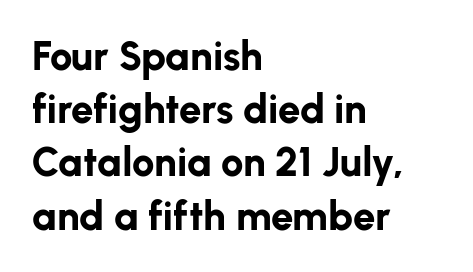
The image shows 40 px bold sans-serif type, upright; set left-aligned, normal line spacing (1.33x), normal letter spacing, not underlined; low stroke contrast and a medium x-height.
